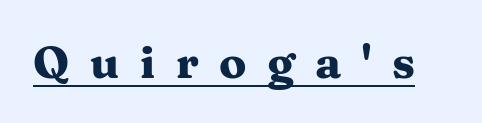
Substantial extra tracking has been applied to these lines. Compared with undecorated copy, this sample adds a rule below the words. Italic? Not at all — the glyphs are vertical. This sample uses a serif face.
